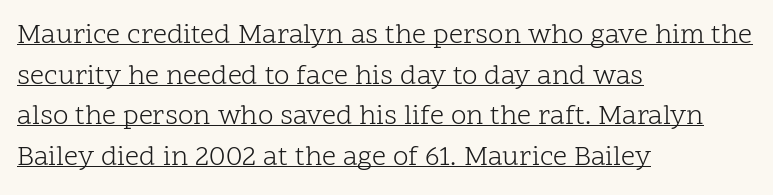
{"serif": "yes", "italic": "no", "bold": "no", "weight": "light", "width": "normal", "stroke_contrast": "low", "x_height": "medium", "monospaced": "no", "underline": "yes", "align": "left", "line_spacing": "normal", "line_spacing_ratio": 1.45, "letter_spacing": "normal", "letter_spacing_em": 0.0, "glyph_px": 28}
